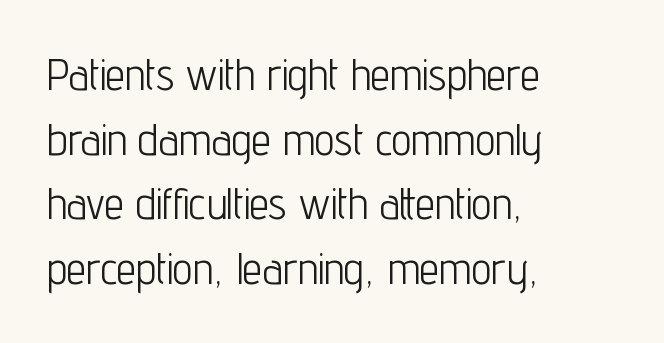
Q: Is the text bold? A: No.
Q: Is the text italic (slanted)? A: No, it is upright.
Q: Is the typeface a serif or a sans-serif typeface? A: Sans-serif.
Q: Is the text underlined? A: No.
Q: How is the paragraph aligned? A: Left-aligned.
Q: Is the spacing between letters normal or unusually wide? A: Normal.
Q: Is the spacing between lines tight, normal or loose? A: Normal.
Q: Width (condensed, normal, or wide)? A: Condensed.
Q: Stroke contrast? A: Low.
Q: x-height? A: Medium.
Q: Monospaced? A: No.
